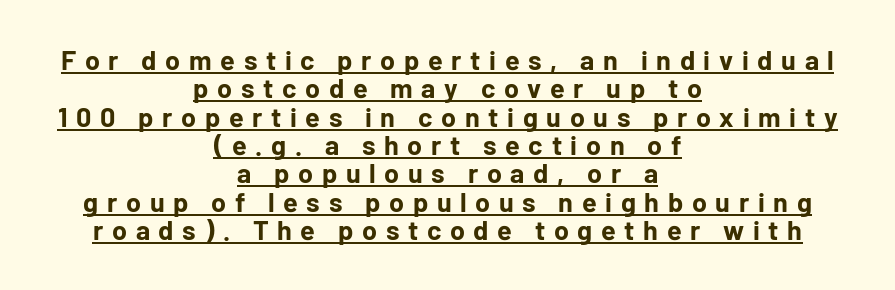
Q: Is the text bold? A: Yes.
Q: Is the text italic (slanted)? A: No, it is upright.
Q: Is the text underlined? A: Yes.
Q: How is the paragraph aligned? A: Centered.
Q: Is the spacing between letters normal or unusually wide? A: Unusually wide.
Q: Is the spacing between lines tight, normal or loose? A: Tight.
